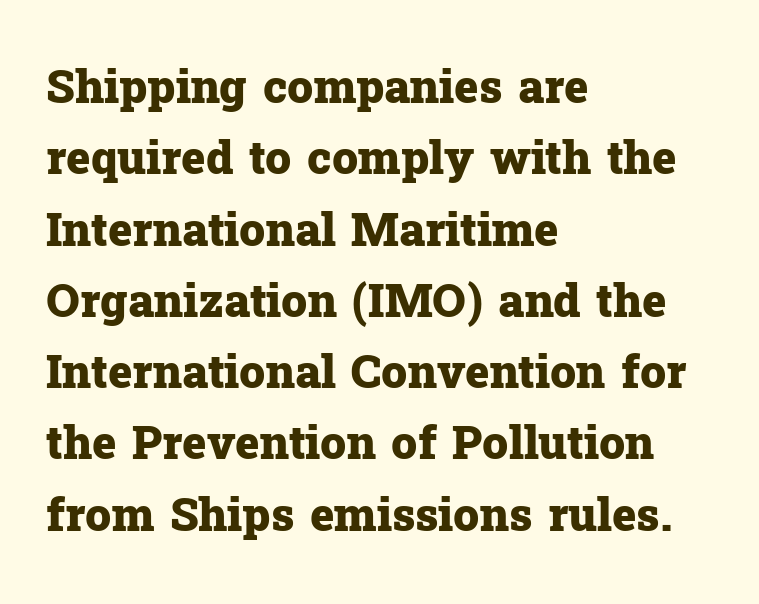
{"serif": "yes", "italic": "no", "bold": "yes", "weight": "heavy", "width": "normal", "stroke_contrast": "low", "x_height": "medium", "monospaced": "no", "underline": "no", "align": "left", "line_spacing": "normal", "line_spacing_ratio": 1.55, "letter_spacing": "normal", "letter_spacing_em": 0.0, "glyph_px": 46}
